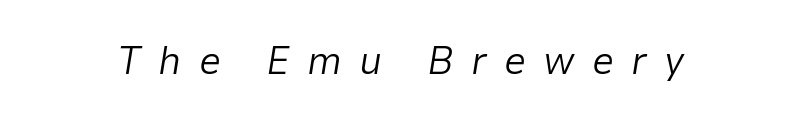
Q: Is the text bold? A: No.
Q: Is the text italic (slanted)? A: Yes, it leans right by about 9 degrees.
Q: Is the text underlined? A: No.
Q: Is the spacing between letters normal or unusually wide? A: Unusually wide.
Q: Width (condensed, normal, or wide)? A: Normal.
Q: Stroke contrast? A: Low.
Q: x-height? A: Medium.
Q: Monospaced? A: No.
